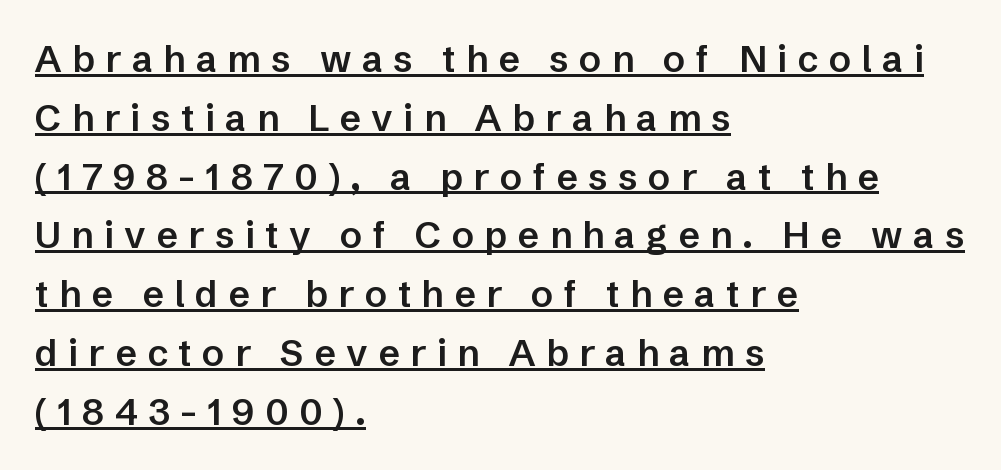
Character widths vary here, with narrow letters taking less room than wide ones. Students, note that the glyphs here are deliberately spaced far apart. This sample keeps an unexceptional amount of space between lines. A student would call this left alignment; a typographer would say flush left, rag right. The sample's only ornament is a line tracing under the words.
